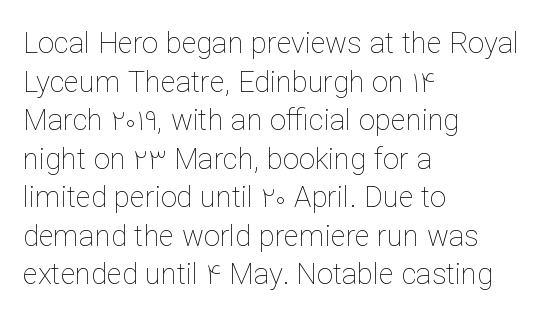
Q: Is the text bold? A: No.
Q: Is the text italic (slanted)? A: No, it is upright.
Q: Is the text underlined? A: No.
Q: How is the paragraph aligned? A: Left-aligned.
Q: Is the spacing between letters normal or unusually wide? A: Normal.
Q: Is the spacing between lines tight, normal or loose? A: Normal.
Q: Width (condensed, normal, or wide)? A: Normal.
Q: Stroke contrast? A: Low.
Q: x-height? A: Medium.
Q: Monospaced? A: No.
